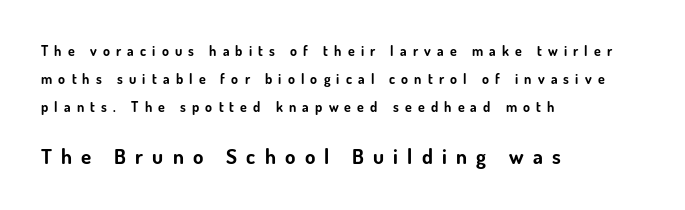
Unlike italic type, these characters show no tilt at all. Is there much room between lines? Yes — plenty of vertical air separates them. The characters look thick and weighty, a clear bold. Block two is the big one; block one sits smaller above it. Short and long lines alike share a common starting point at left.
